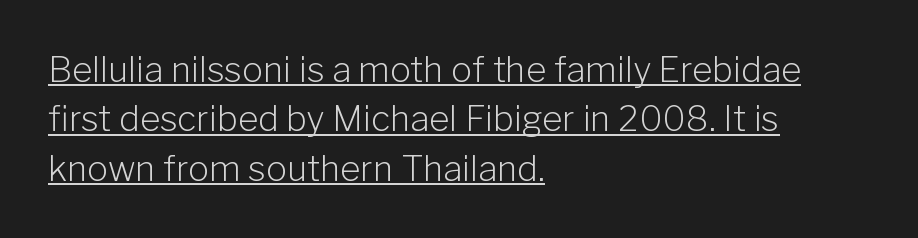
Q: Is the text bold? A: No.
Q: Is the text italic (slanted)? A: No, it is upright.
Q: Is the typeface a serif or a sans-serif typeface? A: Sans-serif.
Q: Is the text underlined? A: Yes.
Q: How is the paragraph aligned? A: Left-aligned.
Q: Is the spacing between letters normal or unusually wide? A: Normal.
Q: Is the spacing between lines tight, normal or loose? A: Normal.
Q: Width (condensed, normal, or wide)? A: Normal.
Q: Stroke contrast? A: Low.
Q: x-height? A: Medium.
Q: Monospaced? A: No.
